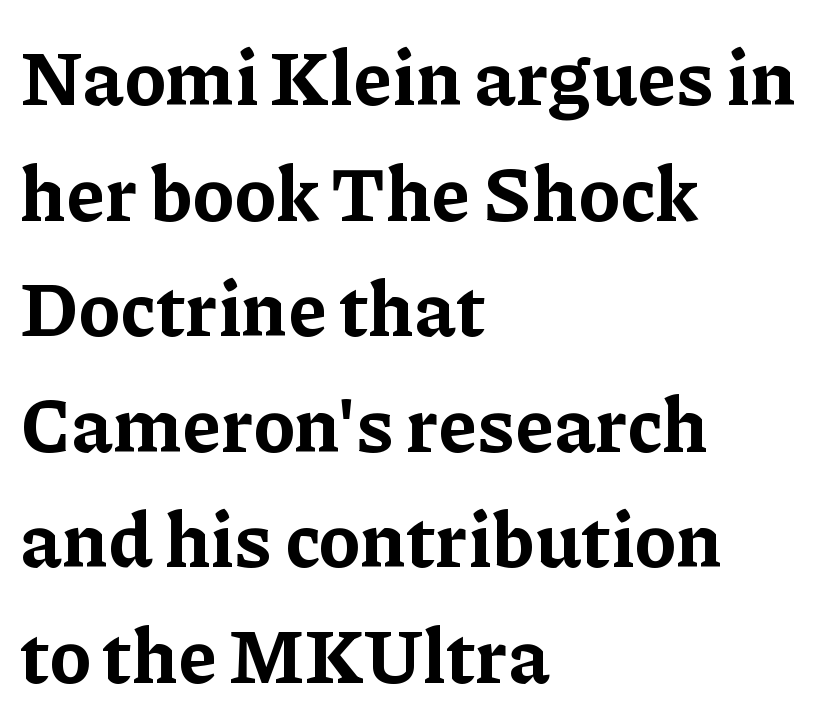
The image shows 76 px bold serif type, upright; set left-aligned, normal line spacing (1.52x), normal letter spacing, not underlined; low stroke contrast and a medium x-height.
